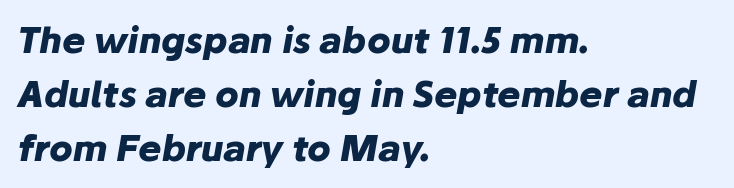
Q: Is the text bold? A: Yes.
Q: Is the text italic (slanted)? A: Yes, it leans right by about 10 degrees.
Q: Is the text underlined? A: No.
Q: How is the paragraph aligned? A: Left-aligned.
Q: Is the spacing between letters normal or unusually wide? A: Normal.
Q: Is the spacing between lines tight, normal or loose? A: Normal.
Q: Width (condensed, normal, or wide)? A: Normal.
Q: Stroke contrast? A: Low.
Q: x-height? A: Medium.
Q: Monospaced? A: No.
